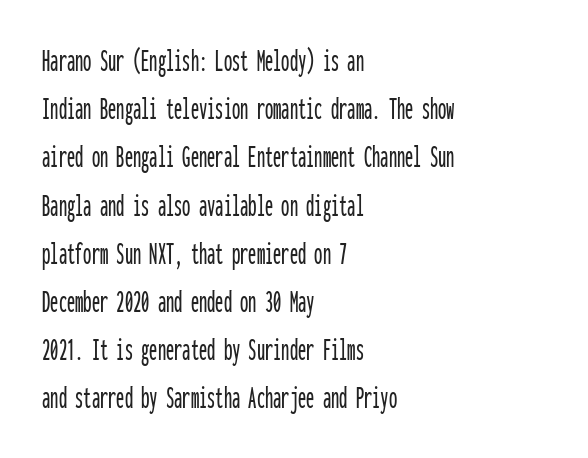
Spacing between characters is what you'd get straight out of the box. Typeset ragged right — the left edge is the straight one. Each letter, wide or thin by design, is forced into the same width here. Underline: absent.
